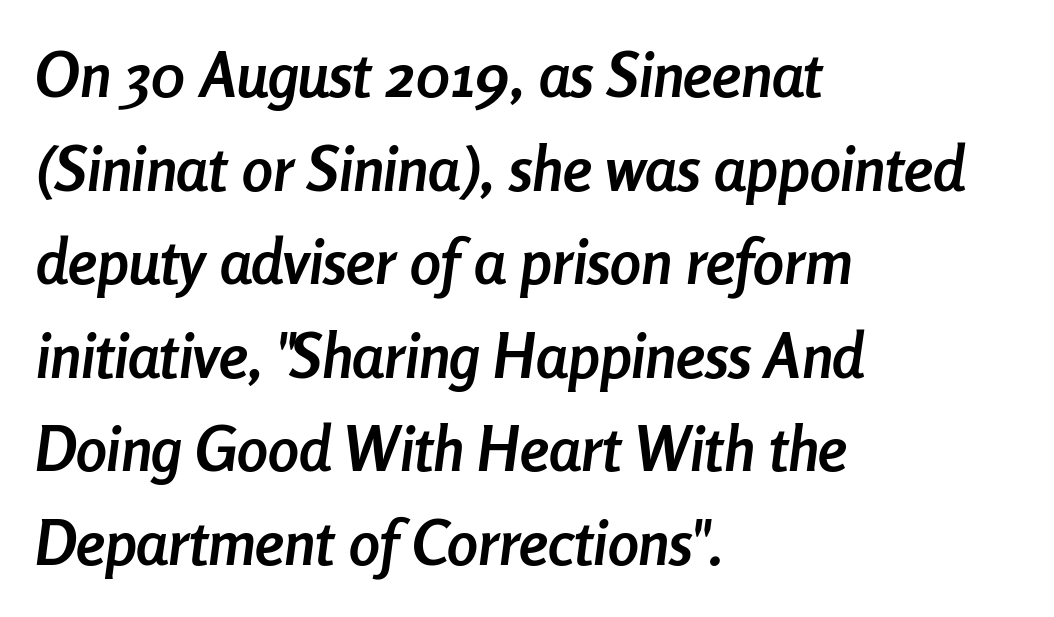
Looks like regular typesetting: each glyph gets only the width it needs. Summary of vertical rhythm: regular, with standard interline spacing. Underlining? Definitely not there. Slant detected: the letters are inclined.
